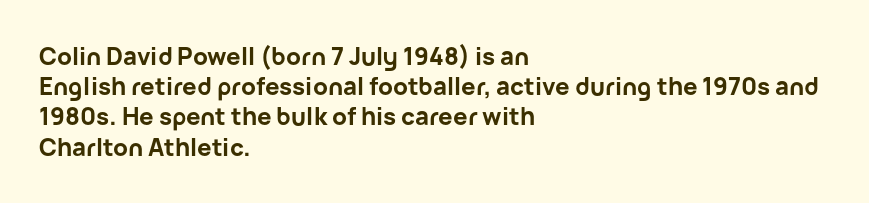
{"italic": "no", "bold": "yes", "underline": "no", "align": "left", "line_spacing": "normal", "line_spacing_ratio": 1.26, "letter_spacing": "normal", "letter_spacing_em": 0.0, "glyph_px": 24}
